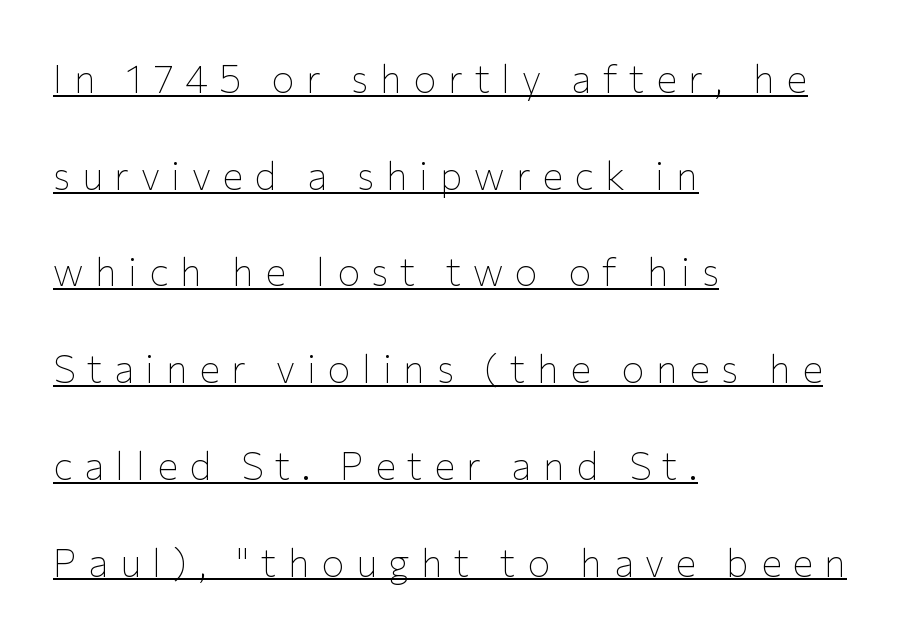
The image shows 39 px thin sans-serif type, upright; set left-aligned, loose line spacing (2.48x), unusually wide letter spacing (+0.29 em), underlined; low stroke contrast and a medium x-height.
